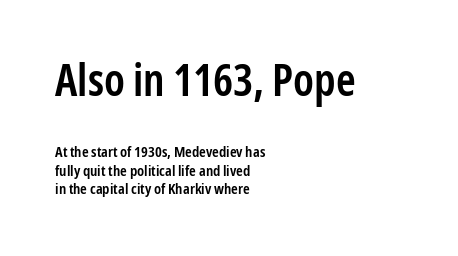
This is the regular roman posture of the typeface. Teacher's note: observe the even left margin — that is flush-left alignment. The space directly below the letters is spotless. The characters look somewhat weighty, a semibold short of true bold.
